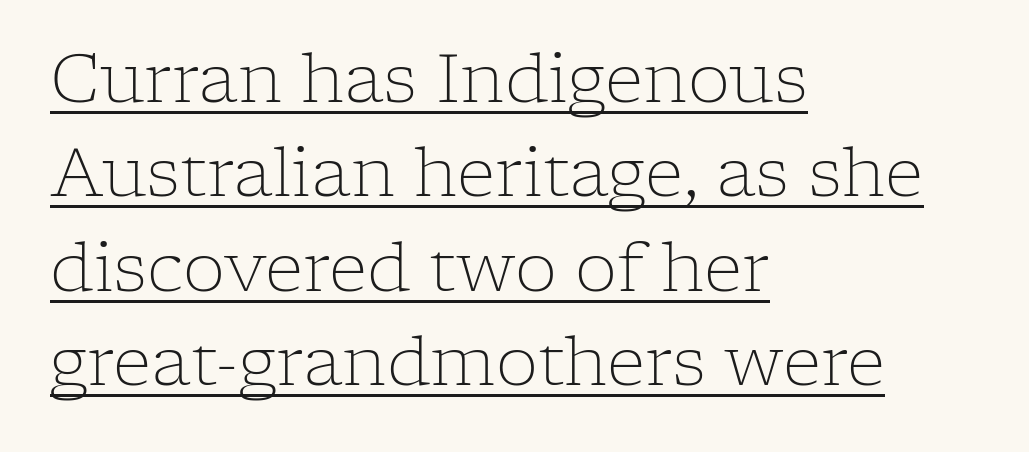
Q: Is the text bold? A: No.
Q: Is the text italic (slanted)? A: No, it is upright.
Q: Is the typeface a serif or a sans-serif typeface? A: Serif.
Q: Is the text underlined? A: Yes.
Q: How is the paragraph aligned? A: Left-aligned.
Q: Is the spacing between letters normal or unusually wide? A: Normal.
Q: Is the spacing between lines tight, normal or loose? A: Normal.
Q: Width (condensed, normal, or wide)? A: Normal.
Q: Stroke contrast? A: Low.
Q: x-height? A: Medium.
Q: Monospaced? A: No.
